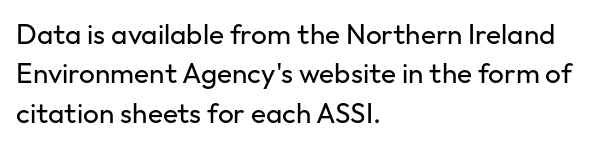
Q: Is the text bold? A: No.
Q: Is the text italic (slanted)? A: No, it is upright.
Q: Is the typeface a serif or a sans-serif typeface? A: Sans-serif.
Q: Is the text underlined? A: No.
Q: How is the paragraph aligned? A: Left-aligned.
Q: Is the spacing between letters normal or unusually wide? A: Normal.
Q: Is the spacing between lines tight, normal or loose? A: Normal.
Q: Width (condensed, normal, or wide)? A: Normal.
Q: Stroke contrast? A: Low.
Q: x-height? A: Medium.
Q: Monospaced? A: No.
